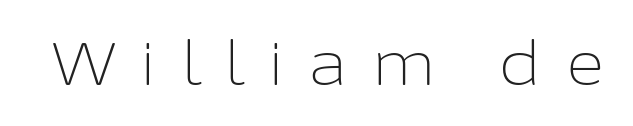
Q: Is the text bold? A: No.
Q: Is the text italic (slanted)? A: No, it is upright.
Q: Is the typeface a serif or a sans-serif typeface? A: Sans-serif.
Q: Is the text underlined? A: No.
Q: Is the spacing between letters normal or unusually wide? A: Unusually wide.
Q: Width (condensed, normal, or wide)? A: Normal.
Q: Stroke contrast? A: Low.
Q: x-height? A: Medium.
Q: Monospaced? A: No.
